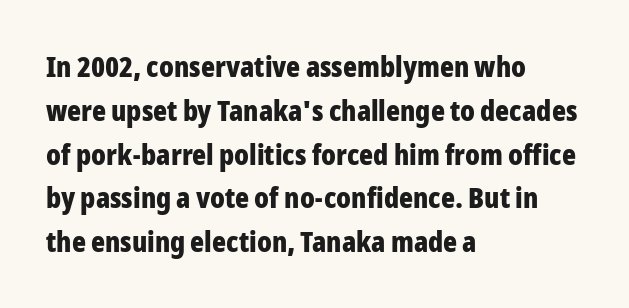
If you drew a ruler down the left edge, every line would touch it. This sample has the flowing, uneven cadence of proportional lettering. Vertically, the passage feels balanced, rows spaced as you'd expect. A roman cut, with each character standing at attention. The glyphs are unaccompanied by any horizontal stroke below them.
